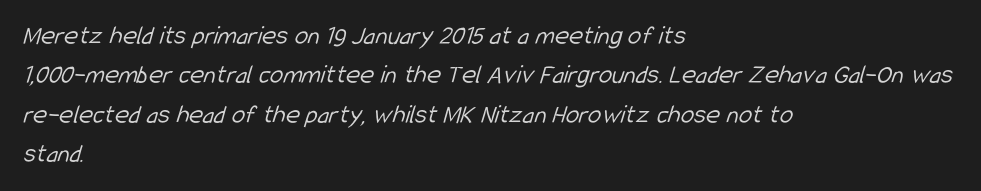
Honestly, there is no underline to notice here at all. Regarding leading, the lines here are spaced in the standard way. The gaps between neighbouring characters are ordinary and unremarkable. One-word summary of the alignment: left. The weight would be labelled regular, book, light, or lighter still.
